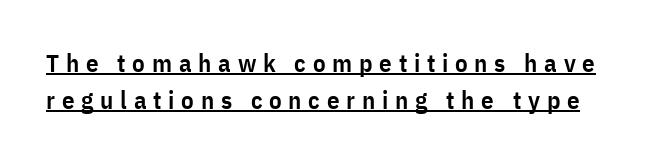
The image shows 25 px text type, upright; set normal line spacing (1.47x), unusually wide letter spacing (+0.27 em), underlined.
